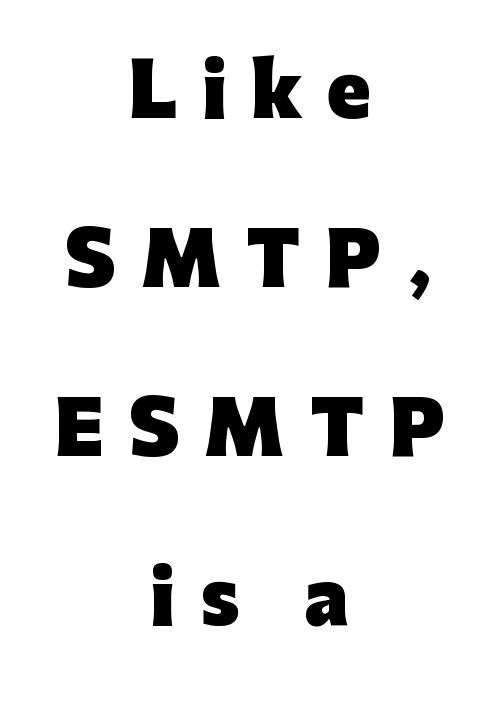
Q: Is the text bold? A: Yes.
Q: Is the text italic (slanted)? A: No, it is upright.
Q: Is the typeface a serif or a sans-serif typeface? A: Sans-serif.
Q: Is the text underlined? A: No.
Q: How is the paragraph aligned? A: Centered.
Q: Is the spacing between letters normal or unusually wide? A: Unusually wide.
Q: Is the spacing between lines tight, normal or loose? A: Loose.
Q: Width (condensed, normal, or wide)? A: Normal.
Q: Stroke contrast? A: Low.
Q: x-height? A: Medium.
Q: Monospaced? A: No.
